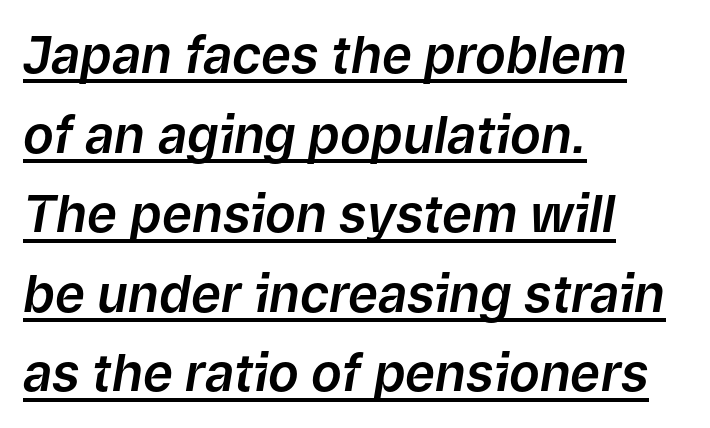
Q: Is the text italic (slanted)? A: Yes, it leans right by about 9 degrees.
Q: Is the text underlined? A: Yes.
Q: How is the paragraph aligned? A: Left-aligned.
Q: Is the spacing between letters normal or unusually wide? A: Normal.
Q: Is the spacing between lines tight, normal or loose? A: Normal.
Q: Width (condensed, normal, or wide)? A: Normal.
Q: Stroke contrast? A: Low.
Q: x-height? A: Medium.
Q: Monospaced? A: No.
